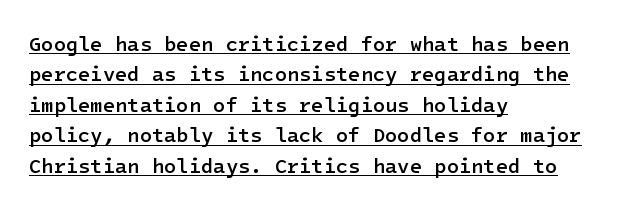
Q: Is the text bold? A: Semi-bold.
Q: Is the text italic (slanted)? A: No, it is upright.
Q: Is the text underlined? A: Yes.
Q: How is the paragraph aligned? A: Left-aligned.
Q: Is the spacing between letters normal or unusually wide? A: Normal.
Q: Is the spacing between lines tight, normal or loose? A: Normal.
